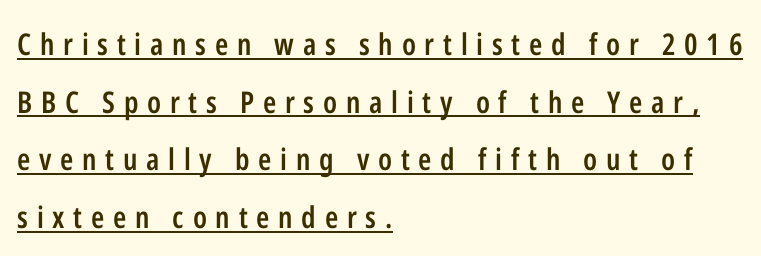
Q: Is the text bold? A: Semi-bold.
Q: Is the text italic (slanted)? A: No, it is upright.
Q: Is the typeface a serif or a sans-serif typeface? A: Sans-serif.
Q: Is the text underlined? A: Yes.
Q: How is the paragraph aligned? A: Left-aligned.
Q: Is the spacing between letters normal or unusually wide? A: Unusually wide.
Q: Is the spacing between lines tight, normal or loose? A: Loose.
Q: Width (condensed, normal, or wide)? A: Condensed.
Q: Stroke contrast? A: Low.
Q: x-height? A: Medium.
Q: Monospaced? A: No.
